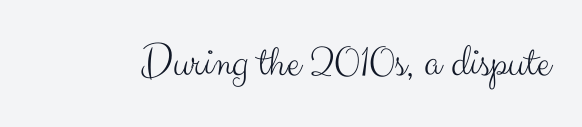
The image shows 47 px light sans-serif type; set normal letter spacing, not underlined; medium stroke contrast and a small x-height.
